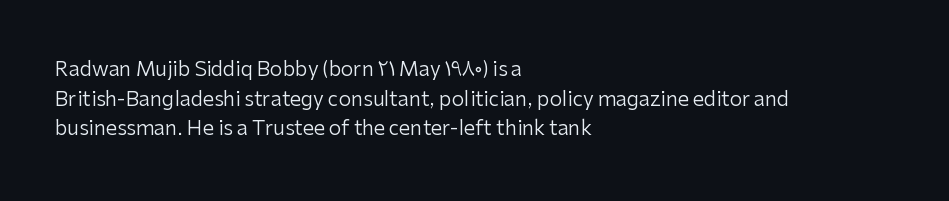
Q: Is the text bold? A: No.
Q: Is the text italic (slanted)? A: No, it is upright.
Q: Is the text underlined? A: No.
Q: How is the paragraph aligned? A: Left-aligned.
Q: Is the spacing between letters normal or unusually wide? A: Normal.
Q: Is the spacing between lines tight, normal or loose? A: Normal.
